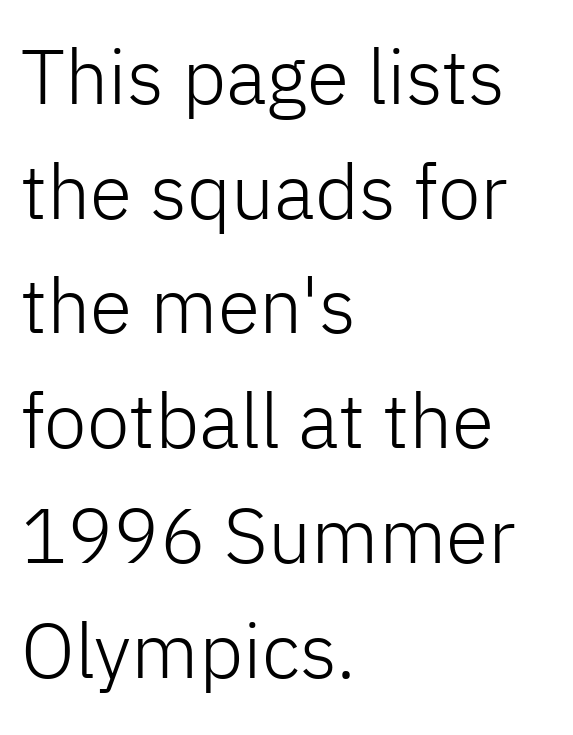
Is this a heavy cut? Hardly; it is regular or lighter. The lines sit at an ordinary, default distance from one another. Clear beneath every line of the passage. Type style note: lacks serifs.
